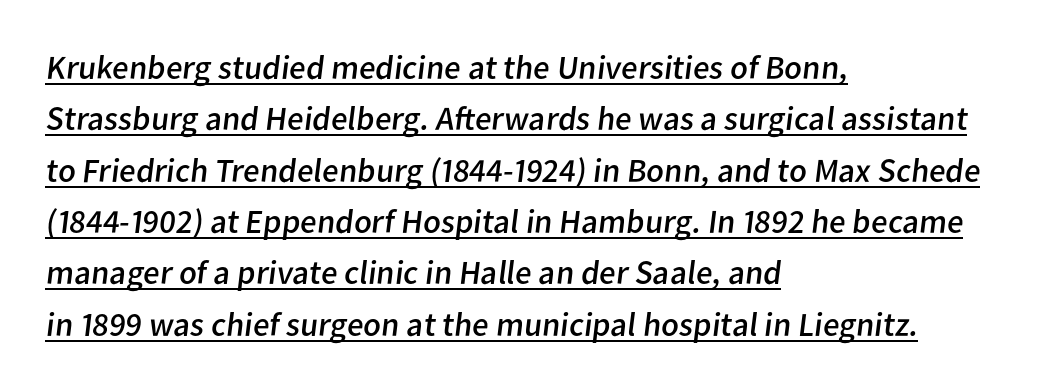
The image shows 34 px regular-weight sans-serif type; set left-aligned, normal line spacing (1.51x), normal letter spacing, underlined; low stroke contrast and a medium x-height.
